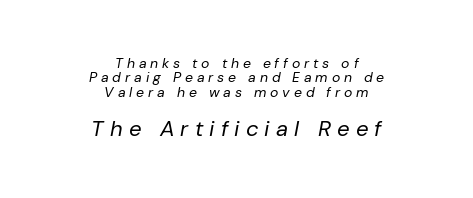
{"italic": "yes", "lean": "right", "slant_degrees": 10, "bold": "no", "underline": "no", "align": "center", "line_spacing": "tight", "line_spacing_ratio": 1.02, "letter_spacing": "wide", "letter_spacing_em": 0.28, "larger_block": "second", "size_ratio": 1.57, "glyph_px": 22}
